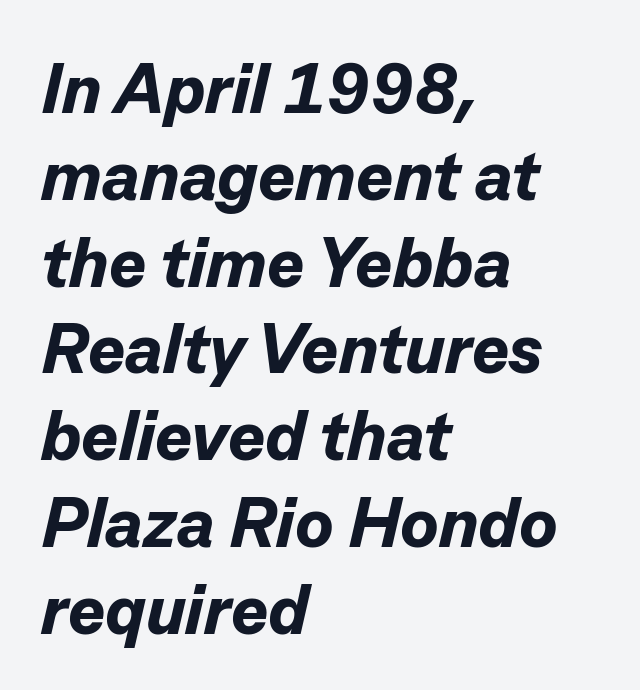
No extra tracking has been applied to these lines. The gap between lines stays unmarked. Thick stems and heavy bowls — unmistakably bold. The passage shown is typed in a proportional face where columns would drift. You can tell it's italic because the verticals aren't actually vertical.
